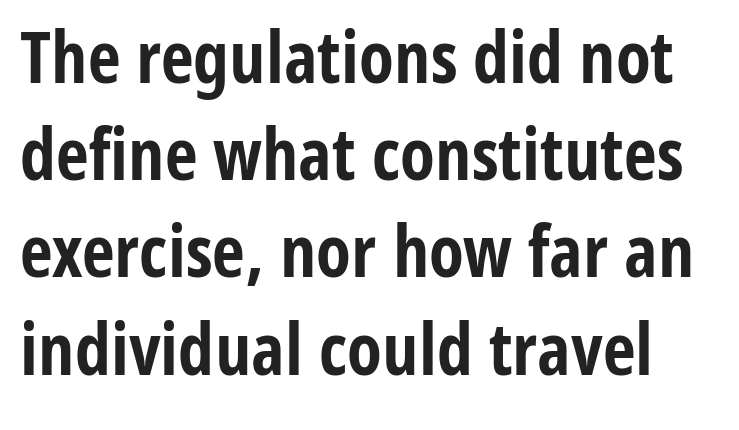
Q: Is the text bold? A: Yes.
Q: Is the text italic (slanted)? A: No, it is upright.
Q: Is the typeface a serif or a sans-serif typeface? A: Sans-serif.
Q: Is the text underlined? A: No.
Q: Is the spacing between letters normal or unusually wide? A: Normal.
Q: Is the spacing between lines tight, normal or loose? A: Normal.
Q: Width (condensed, normal, or wide)? A: Condensed.
Q: Stroke contrast? A: Low.
Q: x-height? A: Medium.
Q: Monospaced? A: No.
